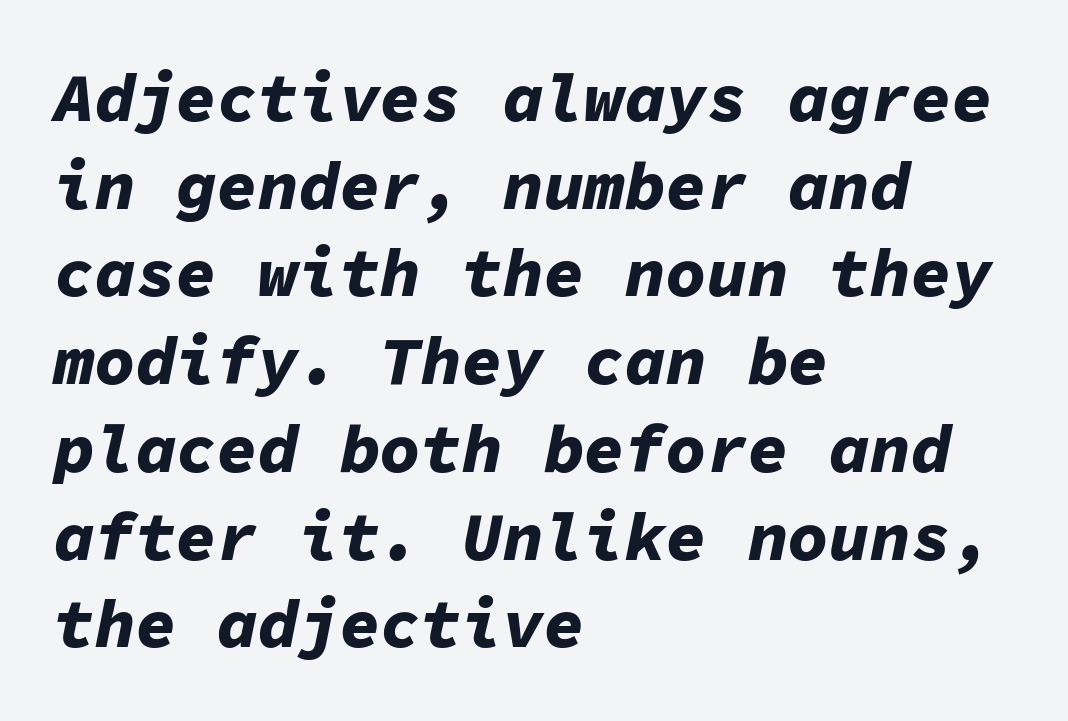
The image shows 68 px bold type, italic (leaning right), monospaced; set left-aligned, normal line spacing (1.29x), normal letter spacing, not underlined; low stroke contrast and a medium x-height.
